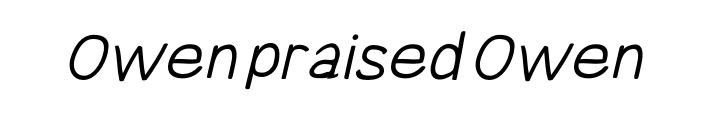
The image shows 75 px light, condensed sans-serif type; set normal letter spacing, not underlined; low stroke contrast and a medium x-height.
